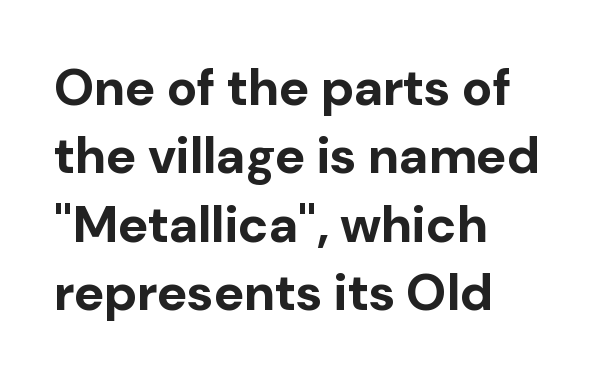
Characters follow at the spacing the type designer built in. Look at the stroke-to-counter ratio: heavy, a bold. A typesetter would call this leading conventional body-copy spacing. The space beneath each line is pristine and unruled.
